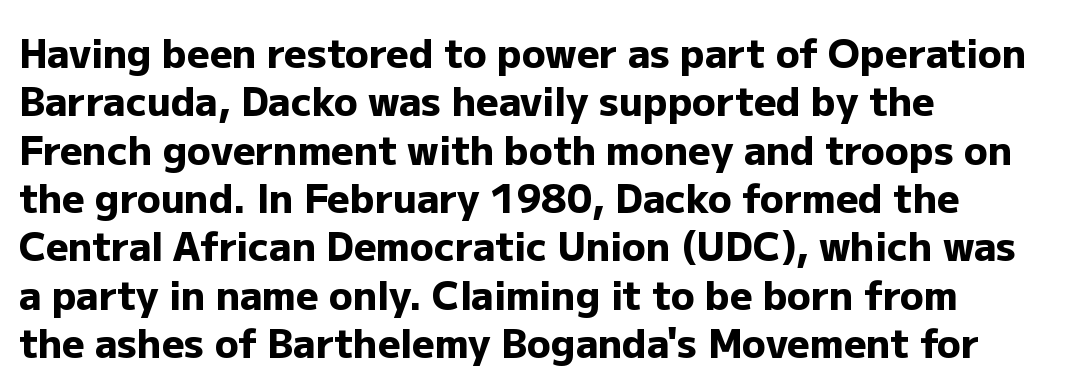
Q: Is the text bold? A: Yes.
Q: Is the text italic (slanted)? A: No, it is upright.
Q: Is the typeface a serif or a sans-serif typeface? A: Sans-serif.
Q: Is the text underlined? A: No.
Q: How is the paragraph aligned? A: Left-aligned.
Q: Is the spacing between letters normal or unusually wide? A: Normal.
Q: Width (condensed, normal, or wide)? A: Normal.
Q: Stroke contrast? A: Low.
Q: x-height? A: Medium.
Q: Monospaced? A: No.
